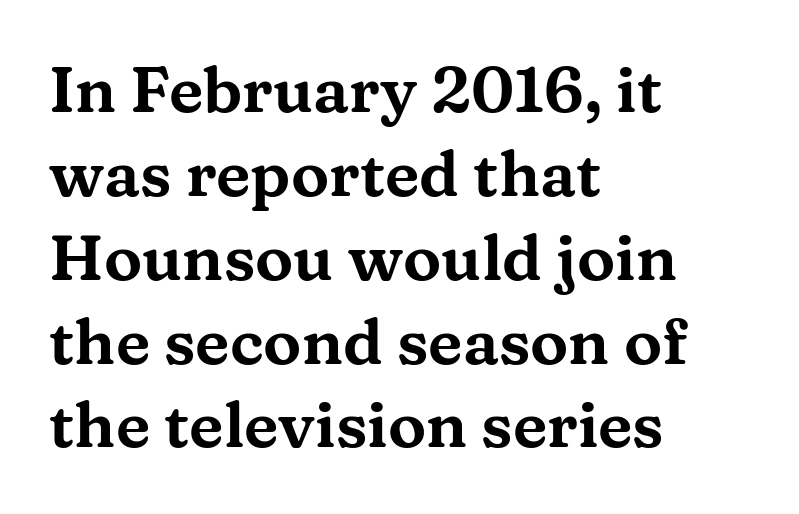
The image shows 64 px wide serif type, upright; set left-aligned, normal line spacing (1.31x), normal letter spacing, not underlined; medium stroke contrast and a medium x-height.
